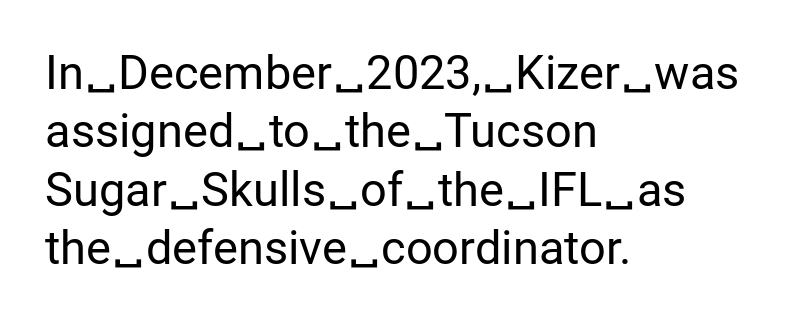
Q: Is the text bold? A: No.
Q: Is the text italic (slanted)? A: No, it is upright.
Q: Is the typeface a serif or a sans-serif typeface? A: Sans-serif.
Q: Is the text underlined? A: No.
Q: How is the paragraph aligned? A: Left-aligned.
Q: Is the spacing between letters normal or unusually wide? A: Normal.
Q: Width (condensed, normal, or wide)? A: Normal.
Q: Stroke contrast? A: Low.
Q: x-height? A: Medium.
Q: Monospaced? A: No.
